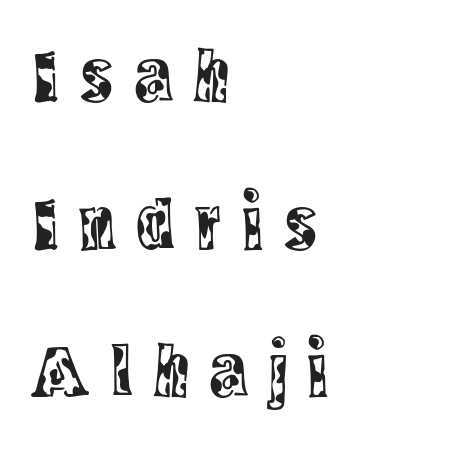
The image shows 75 px condensed serif type, upright; set left-aligned, loose line spacing (1.97x), unusually wide letter spacing (+0.29 em), not underlined; a large x-height.
